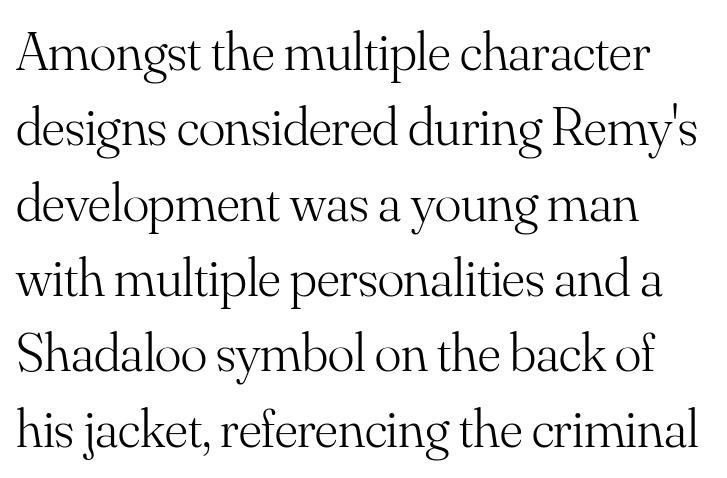
Each row of text sits above clean, open space. Regarding serifs, this sample has them. Normally led — the rows are evenly, conventionally spaced. A quiet, ordinary-to-light weight characterises the typeface.
